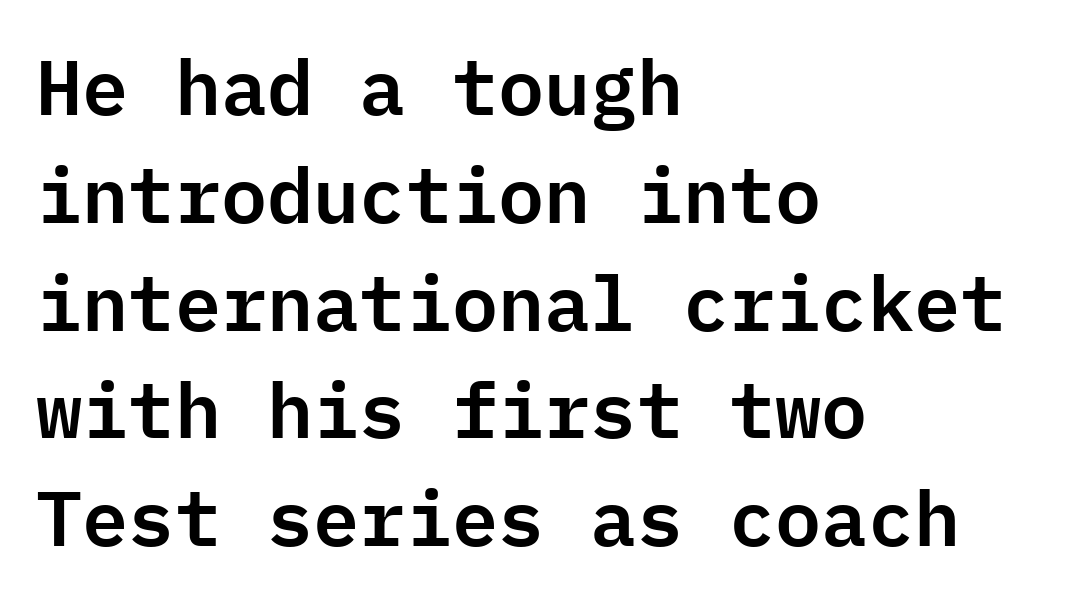
What kind of face is this? One without serifs — a sans. The paragraph has a hard left edge and a soft right edge. The designer left line spacing at the default. The lettering holds an erect, upright posture throughout.
